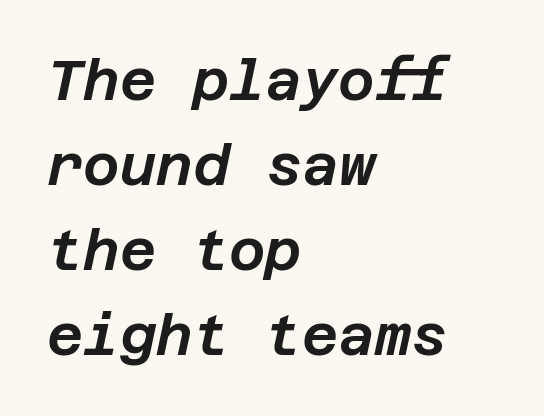
{"italic": "yes", "lean": "right", "slant_degrees": 12, "width": "normal", "stroke_contrast": "low", "x_height": "large", "underline": "no", "align": "left", "line_spacing": "normal", "line_spacing_ratio": 1.52, "letter_spacing": "normal", "letter_spacing_em": 0.0, "glyph_px": 56}
